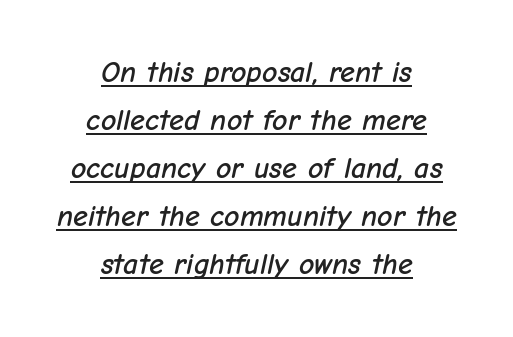
Q: Is the text italic (slanted)? A: Yes, it leans right by about 12 degrees.
Q: Is the text underlined? A: Yes.
Q: How is the paragraph aligned? A: Centered.
Q: Is the spacing between letters normal or unusually wide? A: Normal.
Q: Is the spacing between lines tight, normal or loose? A: Normal.
Q: Width (condensed, normal, or wide)? A: Normal.
Q: Stroke contrast? A: Low.
Q: x-height? A: Medium.
Q: Monospaced? A: No.
